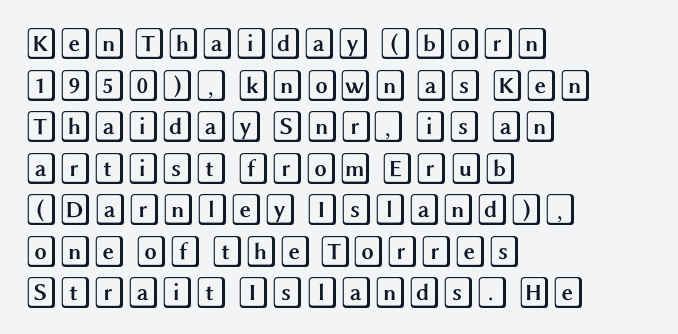
Style check: upright. The vertical gap from one line to the next is medium. Alignment: flush left. The string is rendered with underlining switched off.
